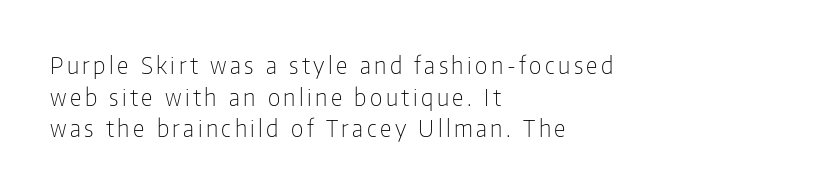
Q: Is the text bold? A: No.
Q: Is the text italic (slanted)? A: No, it is upright.
Q: Is the text underlined? A: No.
Q: How is the paragraph aligned? A: Left-aligned.
Q: Is the spacing between lines tight, normal or loose? A: Normal.
